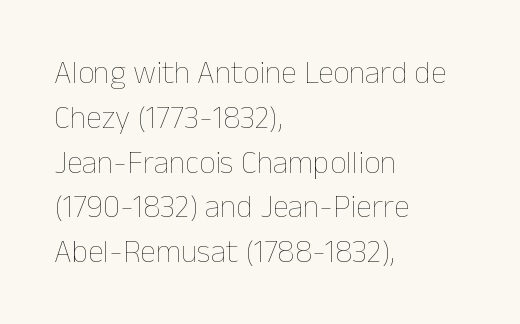
A light-to-regular cut is what we see here. The leading is moderate, giving the passage an even texture. Nope, not italic — everything's standing straight. Proportional: the letters do not fall into vertical columns. Horizontal alignment here is leftward, the default for most running prose.
